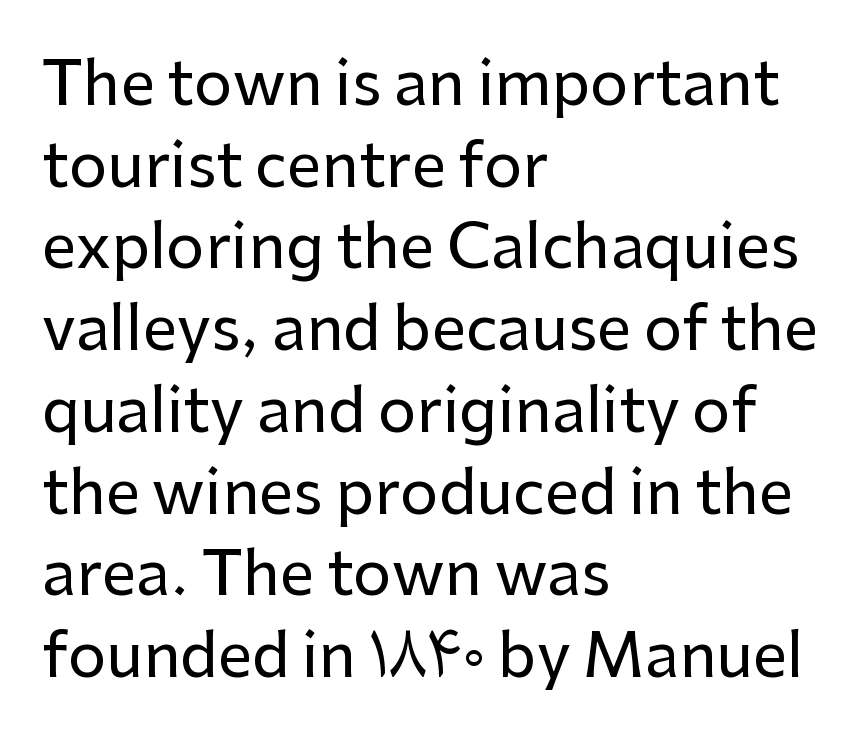
Q: Is the text italic (slanted)? A: No, it is upright.
Q: Is the typeface a serif or a sans-serif typeface? A: Sans-serif.
Q: Is the text underlined? A: No.
Q: How is the paragraph aligned? A: Left-aligned.
Q: Is the spacing between letters normal or unusually wide? A: Normal.
Q: Is the spacing between lines tight, normal or loose? A: Normal.
Q: Width (condensed, normal, or wide)? A: Normal.
Q: Stroke contrast? A: Low.
Q: x-height? A: Medium.
Q: Monospaced? A: No.
